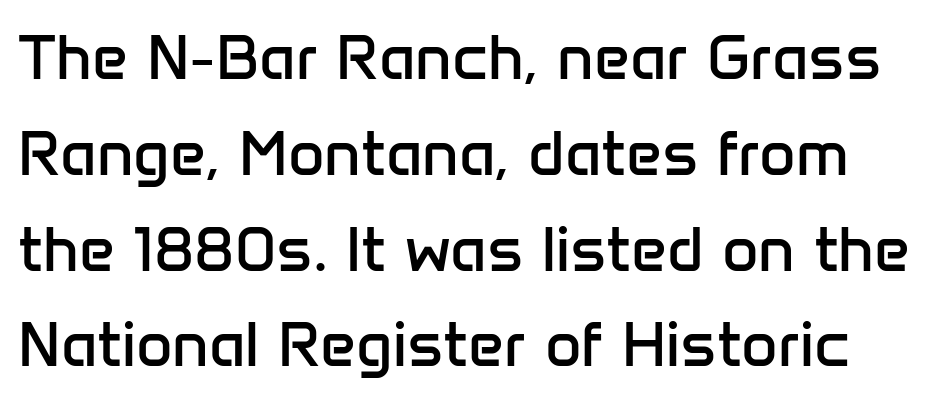
Q: Is the text bold? A: No.
Q: Is the text italic (slanted)? A: No, it is upright.
Q: Is the typeface a serif or a sans-serif typeface? A: Sans-serif.
Q: Is the text underlined? A: No.
Q: Is the spacing between letters normal or unusually wide? A: Normal.
Q: Is the spacing between lines tight, normal or loose? A: Normal.
Q: Width (condensed, normal, or wide)? A: Normal.
Q: Stroke contrast? A: Low.
Q: x-height? A: Medium.
Q: Monospaced? A: No.
